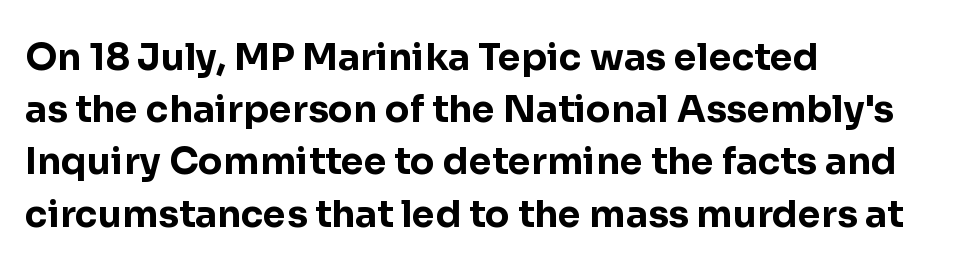
Q: Is the text bold? A: Yes.
Q: Is the text italic (slanted)? A: No, it is upright.
Q: Is the typeface a serif or a sans-serif typeface? A: Sans-serif.
Q: Is the text underlined? A: No.
Q: How is the paragraph aligned? A: Left-aligned.
Q: Is the spacing between letters normal or unusually wide? A: Normal.
Q: Is the spacing between lines tight, normal or loose? A: Normal.
Q: Width (condensed, normal, or wide)? A: Normal.
Q: Stroke contrast? A: Low.
Q: x-height? A: Medium.
Q: Monospaced? A: No.
